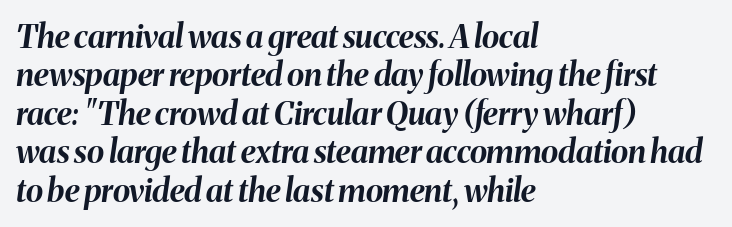
The image shows 32 px bold type, italic (leaning right); set left-aligned, line spacing 1.2x, normal letter spacing, not underlined; medium stroke contrast and a medium x-height.
